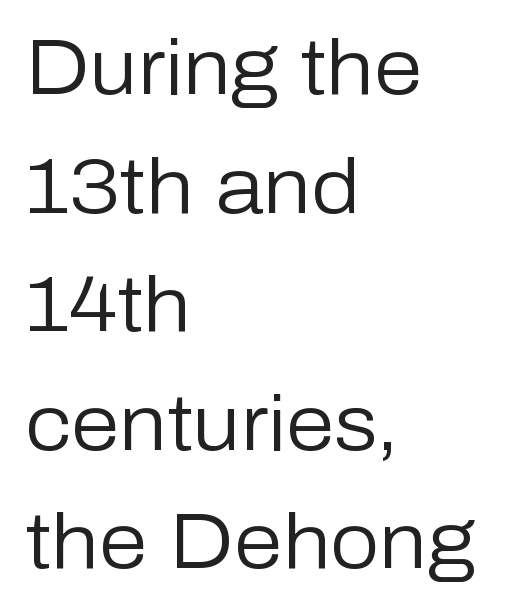
Q: Is the text bold? A: No.
Q: Is the text italic (slanted)? A: No, it is upright.
Q: Is the typeface a serif or a sans-serif typeface? A: Sans-serif.
Q: Is the text underlined? A: No.
Q: How is the paragraph aligned? A: Left-aligned.
Q: Is the spacing between letters normal or unusually wide? A: Normal.
Q: Is the spacing between lines tight, normal or loose? A: Normal.
Q: Width (condensed, normal, or wide)? A: Normal.
Q: Stroke contrast? A: Low.
Q: x-height? A: Medium.
Q: Monospaced? A: No.
